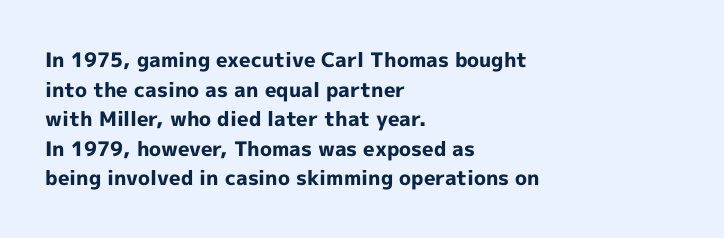
The rendering uses a bold face; every stroke is thick and dark. Compared with a centered layout, this one pins lines to the left instead. Underline: absent. In terms of letterspacing, this is plain default setting. Italic: no, the glyphs are upright roman. How would I describe the line gaps? Plain and ordinary.
